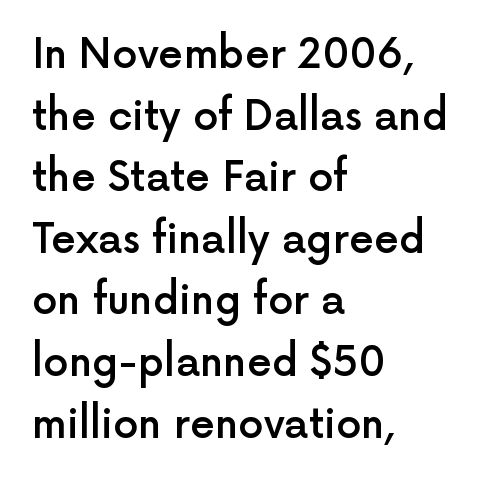
Rendered with straight, roman letterforms. Students, observe: this is what conventionally led text looks like. These lines are rendered in a variable-pitch font. Unlike a traditional serif, this face leaves its strokes unadorned.
